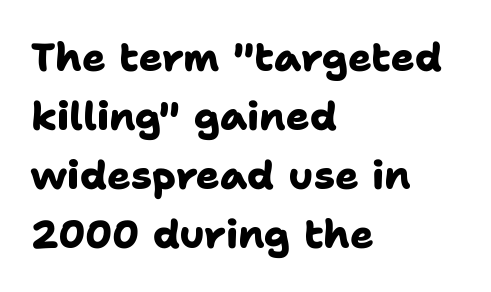
Q: Is the text bold? A: Yes.
Q: Is the typeface a serif or a sans-serif typeface? A: Sans-serif.
Q: Is the text underlined? A: No.
Q: How is the paragraph aligned? A: Left-aligned.
Q: Is the spacing between letters normal or unusually wide? A: Normal.
Q: Is the spacing between lines tight, normal or loose? A: Normal.
Q: Width (condensed, normal, or wide)? A: Normal.
Q: Stroke contrast? A: Low.
Q: x-height? A: Medium.
Q: Monospaced? A: No.
